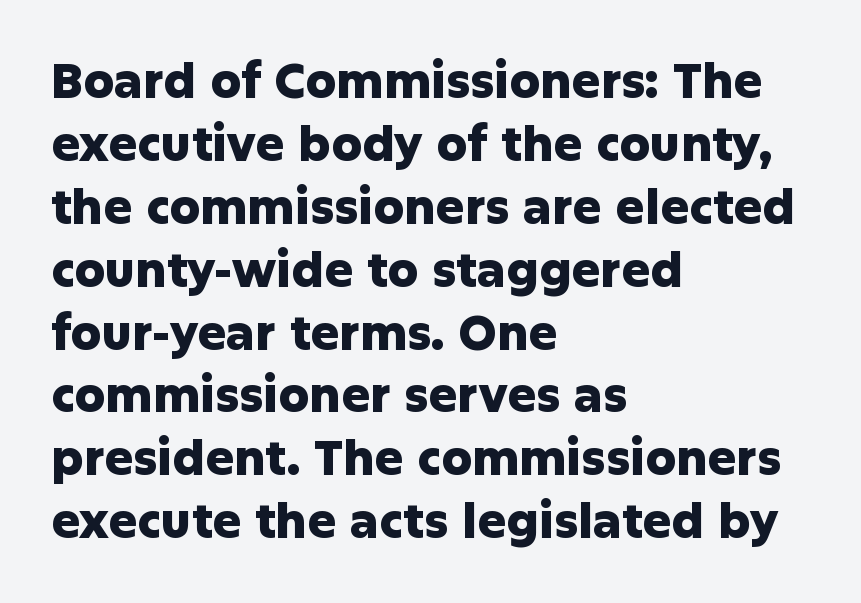
Q: Is the text bold? A: Yes.
Q: Is the text italic (slanted)? A: No, it is upright.
Q: Is the typeface a serif or a sans-serif typeface? A: Sans-serif.
Q: Is the text underlined? A: No.
Q: How is the paragraph aligned? A: Left-aligned.
Q: Is the spacing between letters normal or unusually wide? A: Normal.
Q: Is the spacing between lines tight, normal or loose? A: Normal.
Q: Width (condensed, normal, or wide)? A: Normal.
Q: Stroke contrast? A: Low.
Q: x-height? A: Medium.
Q: Monospaced? A: No.
